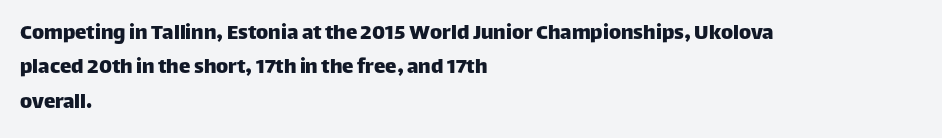
If you drew a ruler down the left edge, every line would touch it. Any mark beneath the type? The region is blank. Vertical spacing — default. It's the straight-up-and-down kind of type.
